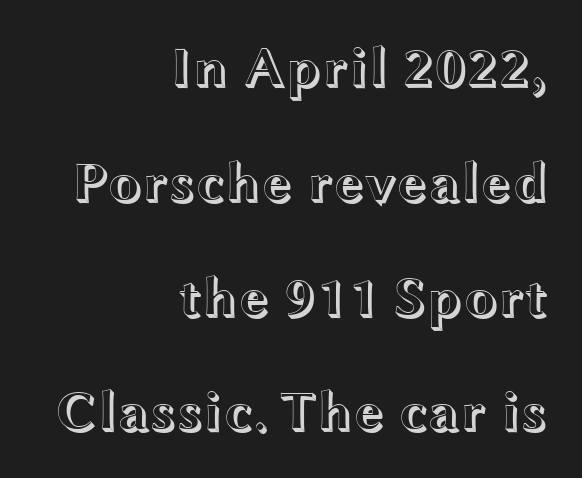
Posture: straight, roman, zero tilt. The tracking reads as untouched default to a designer's eye. Where is the straight margin? On the right. The passage shown is typed in a proportional face where columns would drift. You could fit nearly another row in the gap between these rows.
